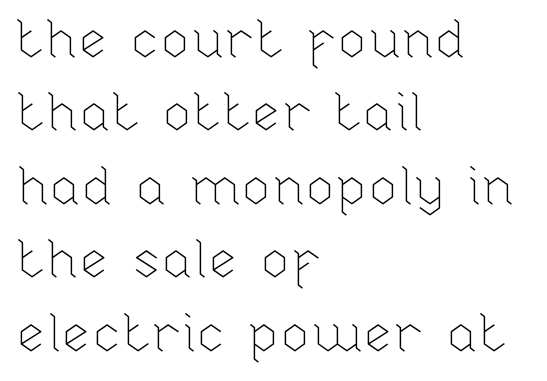
Q: Is the text bold? A: No.
Q: Is the text italic (slanted)? A: No, it is upright.
Q: Is the text underlined? A: No.
Q: How is the paragraph aligned? A: Left-aligned.
Q: Is the spacing between letters normal or unusually wide? A: Normal.
Q: Is the spacing between lines tight, normal or loose? A: Normal.
Q: Width (condensed, normal, or wide)? A: Normal.
Q: Stroke contrast? A: Low.
Q: x-height? A: Medium.
Q: Monospaced? A: No.
